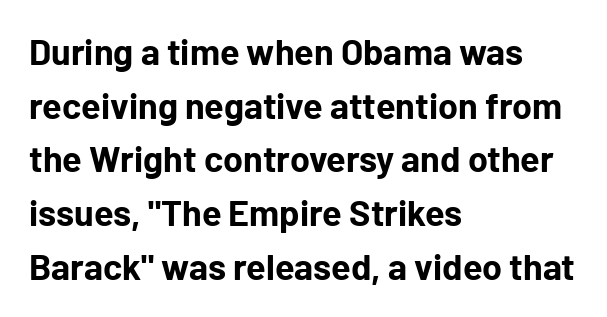
Compared with typical paragraphs, the rows here are spaced about the same. It's the straight-up-and-down kind of type. Each letter's strokes conclude bluntly, with no projecting serifs. Inter-character spacing is left at the font's built-in metrics.
